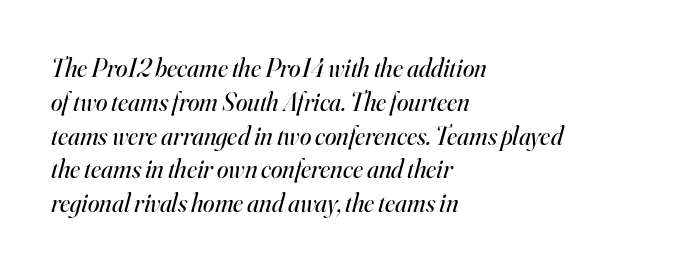
{"italic": "yes", "lean": "right", "slant_degrees": 16, "bold": "no", "underline": "no", "align": "left", "line_spacing": "normal", "line_spacing_ratio": 1.3, "letter_spacing": "normal", "letter_spacing_em": 0.0, "glyph_px": 26}
